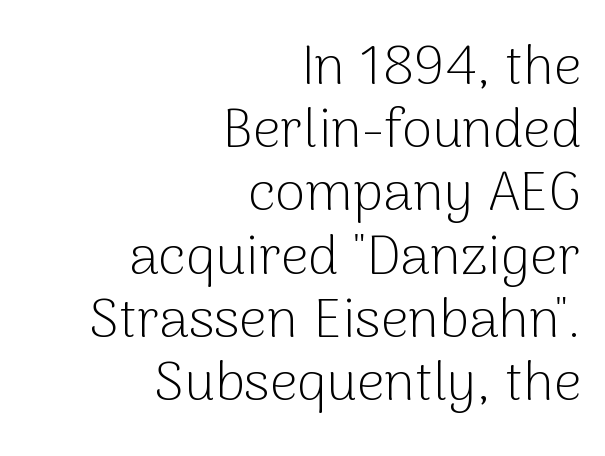
The image shows 55 px light sans-serif type, upright; set right-aligned, tight line spacing (1.15x), normal letter spacing, not underlined; low stroke contrast and a medium x-height.
